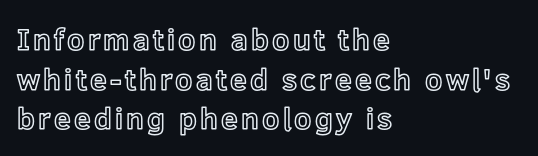
Q: Is the text italic (slanted)? A: No, it is upright.
Q: Is the text underlined? A: No.
Q: How is the paragraph aligned? A: Left-aligned.
Q: Is the spacing between lines tight, normal or loose? A: Normal.
Q: Width (condensed, normal, or wide)? A: Normal.
Q: x-height? A: Medium.
Q: Monospaced? A: No.
